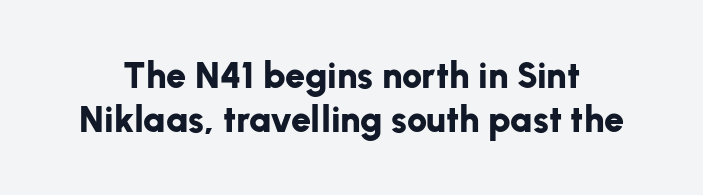
Q: Is the text bold? A: Yes.
Q: Is the text italic (slanted)? A: No, it is upright.
Q: Is the typeface a serif or a sans-serif typeface? A: Sans-serif.
Q: Is the text underlined? A: No.
Q: Is the spacing between letters normal or unusually wide? A: Normal.
Q: Width (condensed, normal, or wide)? A: Normal.
Q: Stroke contrast? A: Low.
Q: x-height? A: Medium.
Q: Monospaced? A: No.
